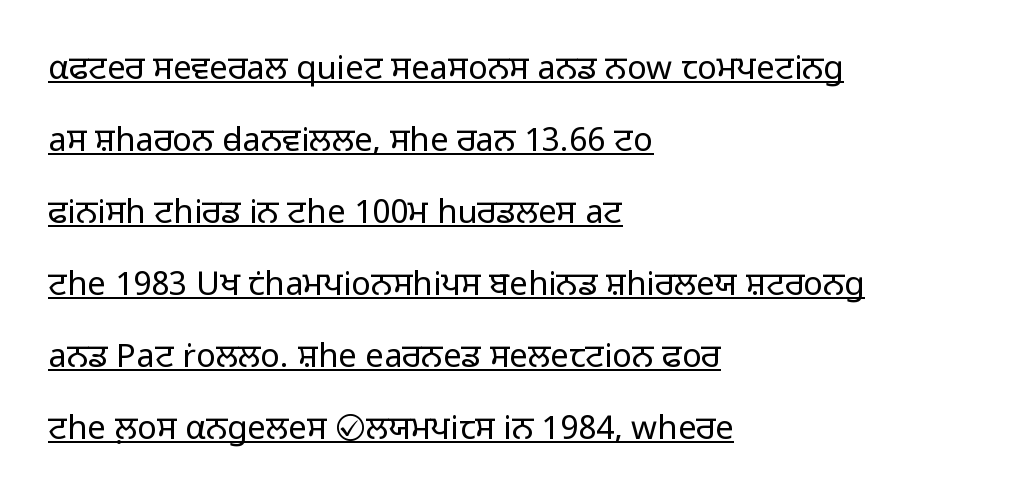
To sum up the face: it is a sans, with no serifs. Caption: lettering with a line underneath. Weight: regular or lighter. Proportional: the letters do not fall into vertical columns.
